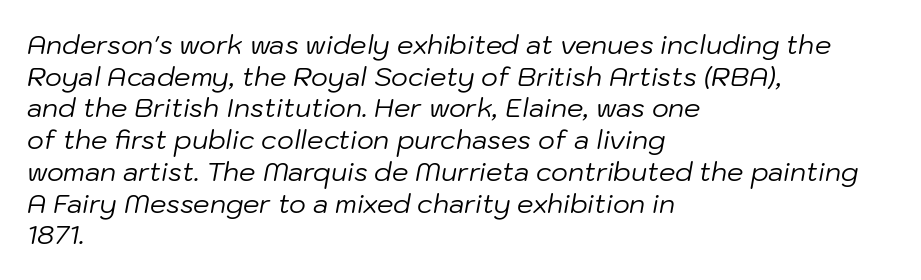
{"italic": "yes", "lean": "right", "slant_degrees": 10, "bold": "no", "underline": "no", "align": "left", "line_spacing_ratio": 1.22, "letter_spacing": "normal", "letter_spacing_em": 0.0, "glyph_px": 26}
